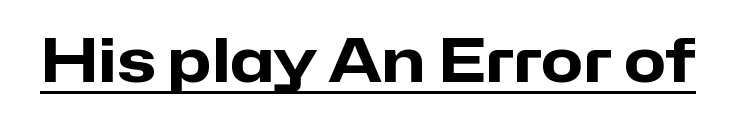
Weight: bold. Italic: no, the glyphs are upright roman. How are the letters spaced? Ordinarily, with no added tracking. Grotesque or geometric, the face here clearly has no serifs. Each letter keeps its own natural width here, so spacing adapts to shape. The sample's only ornament is a line tracing under the words.
